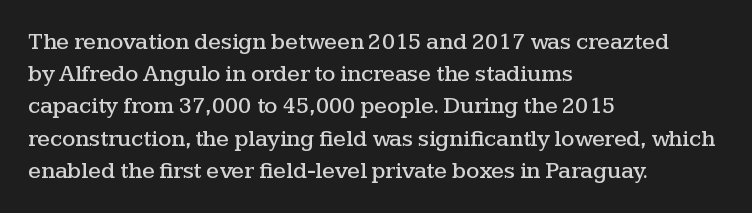
Does the leading feel generous? No, just average. The paragraph shown leans on its left margin. The string is rendered with underlining switched off. Here the glyphs are tracked normally, forming tight word shapes. The font's upright variant was chosen for this text.
